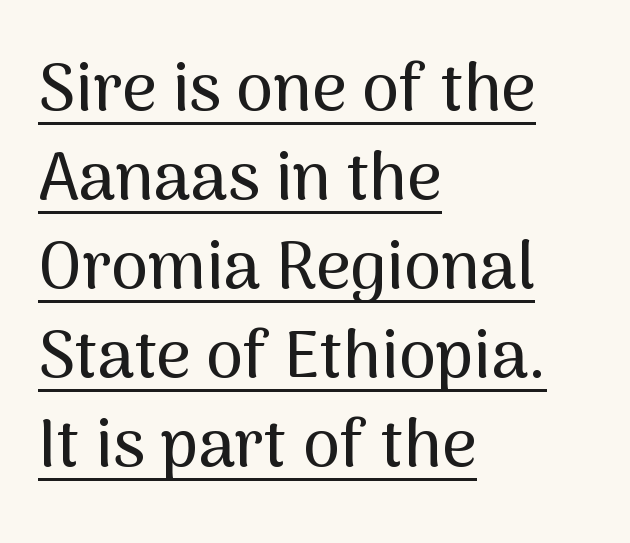
Q: Is the text italic (slanted)? A: No, it is upright.
Q: Is the typeface a serif or a sans-serif typeface? A: Sans-serif.
Q: Is the text underlined? A: Yes.
Q: How is the paragraph aligned? A: Left-aligned.
Q: Is the spacing between letters normal or unusually wide? A: Normal.
Q: Is the spacing between lines tight, normal or loose? A: Normal.
Q: Width (condensed, normal, or wide)? A: Normal.
Q: Stroke contrast? A: Medium.
Q: x-height? A: Medium.
Q: Monospaced? A: No.
